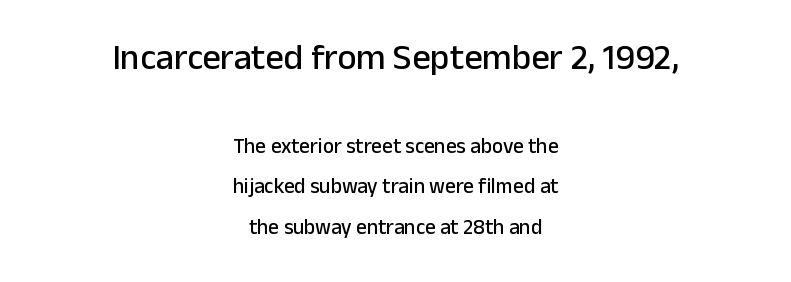
Q: Is the text italic (slanted)? A: No, it is upright.
Q: Is the typeface a serif or a sans-serif typeface? A: Sans-serif.
Q: Is the text underlined? A: No.
Q: How is the paragraph aligned? A: Centered.
Q: Is the spacing between letters normal or unusually wide? A: Normal.
Q: Is the spacing between lines tight, normal or loose? A: Loose.
Q: Which block of text is set in a larger size, the first (top) or the second (bottom)? A: The first (top) one.
Q: Width (condensed, normal, or wide)? A: Normal.
Q: Stroke contrast? A: Low.
Q: x-height? A: Medium.
Q: Monospaced? A: No.
